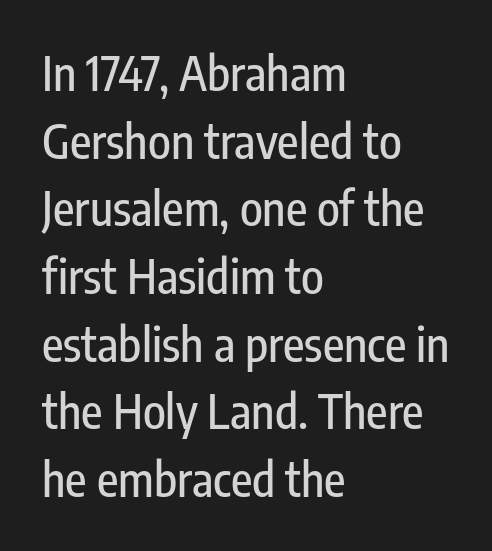
Q: Is the text italic (slanted)? A: No, it is upright.
Q: Is the typeface a serif or a sans-serif typeface? A: Sans-serif.
Q: Is the text underlined? A: No.
Q: How is the paragraph aligned? A: Left-aligned.
Q: Is the spacing between letters normal or unusually wide? A: Normal.
Q: Is the spacing between lines tight, normal or loose? A: Normal.
Q: Width (condensed, normal, or wide)? A: Condensed.
Q: Stroke contrast? A: Low.
Q: x-height? A: Medium.
Q: Monospaced? A: No.
